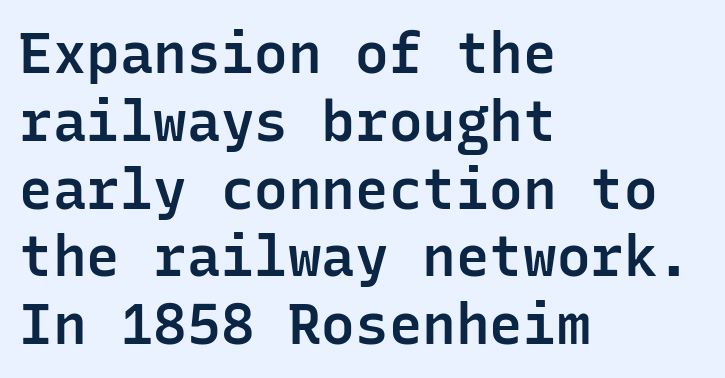
Q: Is the text bold? A: Semi-bold.
Q: Is the text italic (slanted)? A: No, it is upright.
Q: Is the typeface a serif or a sans-serif typeface? A: Sans-serif.
Q: Is the text underlined? A: No.
Q: How is the paragraph aligned? A: Left-aligned.
Q: Is the spacing between letters normal or unusually wide? A: Normal.
Q: Width (condensed, normal, or wide)? A: Normal.
Q: Stroke contrast? A: Low.
Q: x-height? A: Medium.
Q: Monospaced? A: Yes.
